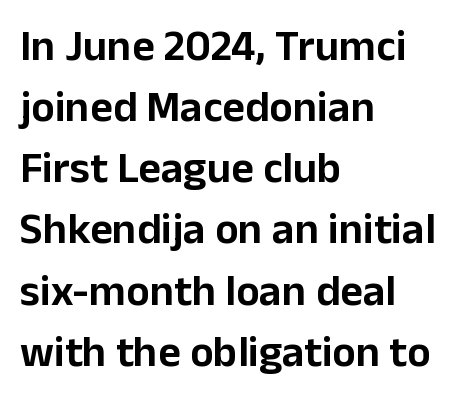
The image shows 44 px sans-serif type, upright; set left-aligned, normal line spacing (1.39x), normal letter spacing, not underlined; low stroke contrast and a medium x-height.
